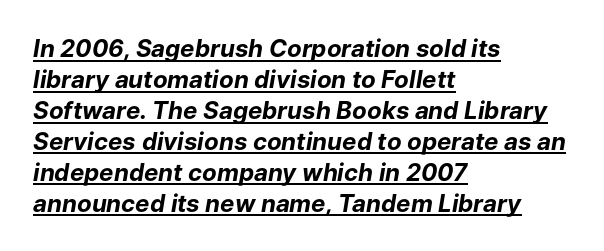
Q: Is the text bold? A: Yes.
Q: Is the text italic (slanted)? A: Yes, it leans right by about 9 degrees.
Q: Is the text underlined? A: Yes.
Q: How is the paragraph aligned? A: Left-aligned.
Q: Is the spacing between letters normal or unusually wide? A: Normal.
Q: Is the spacing between lines tight, normal or loose? A: Normal.
